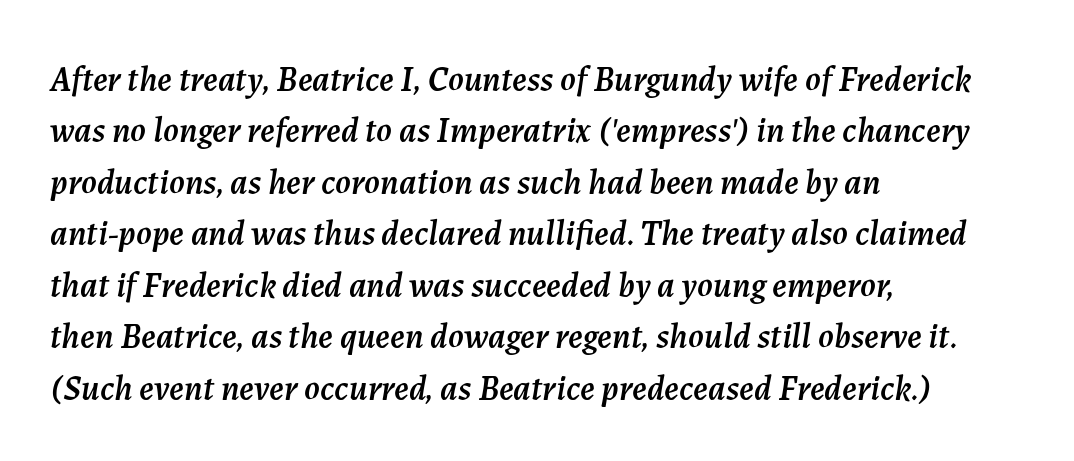
Q: Is the text italic (slanted)? A: Yes, it leans right by about 7 degrees.
Q: Is the text underlined? A: No.
Q: How is the paragraph aligned? A: Left-aligned.
Q: Is the spacing between letters normal or unusually wide? A: Normal.
Q: Is the spacing between lines tight, normal or loose? A: Normal.
Q: Width (condensed, normal, or wide)? A: Normal.
Q: Stroke contrast? A: Medium.
Q: x-height? A: Medium.
Q: Monospaced? A: No.
